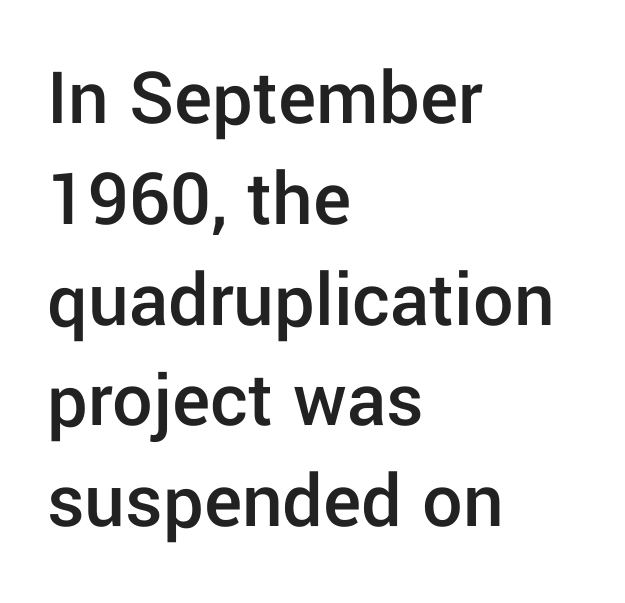
Standard letterfit; no display-style spreading of the glyphs. Line beginnings align vertically; line endings do not. A sans-serif font was chosen for this passage. Each letter keeps its own natural width here, so spacing adapts to shape. The space directly below the letters is spotless.
